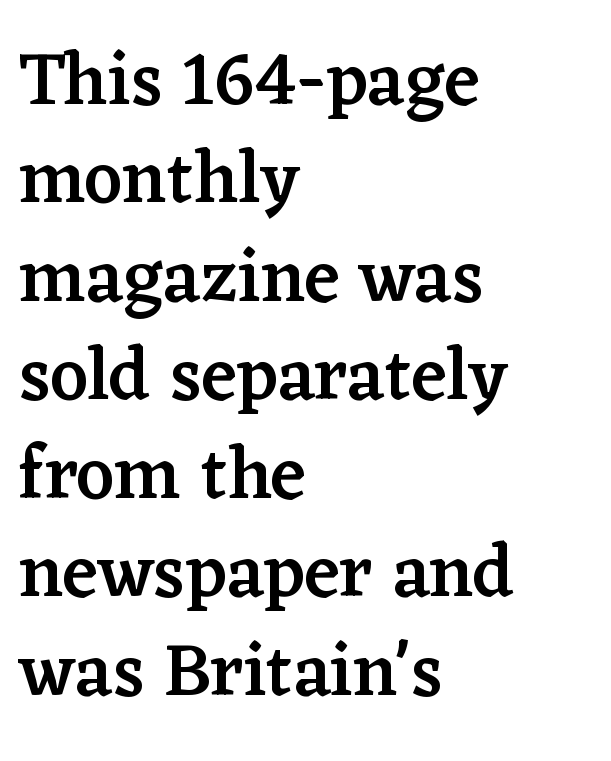
The image shows 74 px semibold serif type, upright; set left-aligned, normal line spacing (1.33x), normal letter spacing, not underlined; low stroke contrast and a medium x-height.
